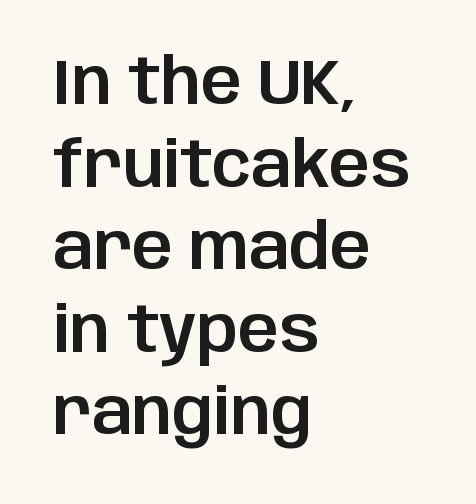
Q: Is the text italic (slanted)? A: No, it is upright.
Q: Is the typeface a serif or a sans-serif typeface? A: Sans-serif.
Q: Is the text underlined? A: No.
Q: How is the paragraph aligned? A: Left-aligned.
Q: Is the spacing between letters normal or unusually wide? A: Normal.
Q: Is the spacing between lines tight, normal or loose? A: Normal.
Q: Width (condensed, normal, or wide)? A: Normal.
Q: Stroke contrast? A: Low.
Q: x-height? A: Large.
Q: Monospaced? A: No.
